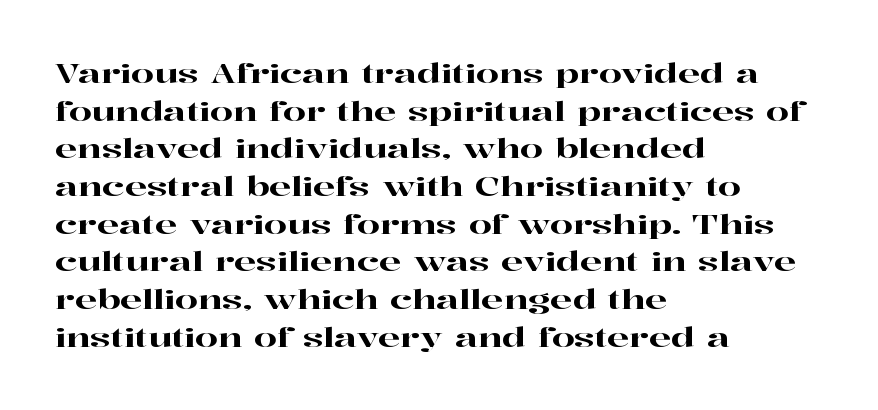
Q: Is the text italic (slanted)? A: No, it is upright.
Q: Is the text underlined? A: No.
Q: How is the paragraph aligned? A: Left-aligned.
Q: Is the spacing between letters normal or unusually wide? A: Normal.
Q: Is the spacing between lines tight, normal or loose? A: Normal.
